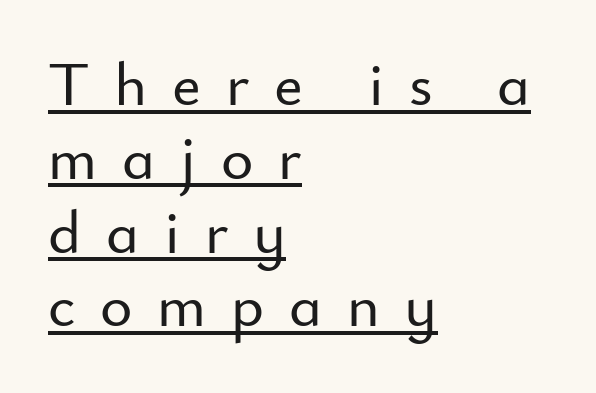
Q: Is the text italic (slanted)? A: No, it is upright.
Q: Is the typeface a serif or a sans-serif typeface? A: Sans-serif.
Q: Is the text underlined? A: Yes.
Q: How is the paragraph aligned? A: Left-aligned.
Q: Is the spacing between letters normal or unusually wide? A: Unusually wide.
Q: Width (condensed, normal, or wide)? A: Normal.
Q: Stroke contrast? A: Low.
Q: x-height? A: Small.
Q: Monospaced? A: No.
